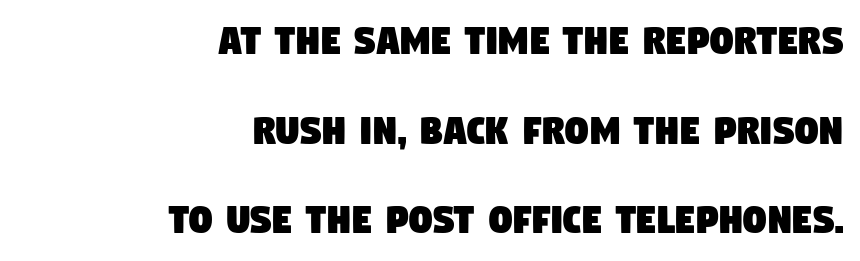
{"serif": "no", "width": "condensed", "stroke_contrast": "low", "x_height": "large", "monospaced": "no", "underline": "no", "align": "right", "line_spacing": "loose", "line_spacing_ratio": 1.95, "letter_spacing": "normal", "letter_spacing_em": 0.0, "glyph_px": 46}
